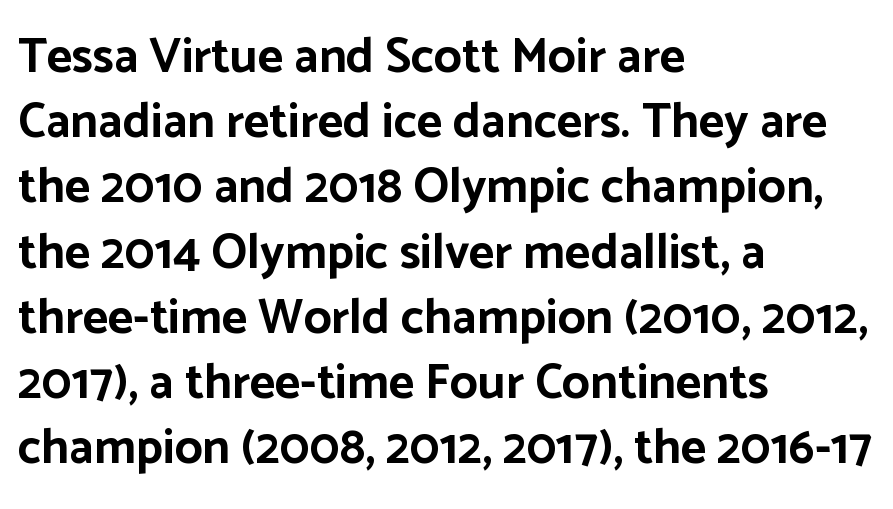
{"serif": "no", "italic": "no", "bold": "yes", "weight": "bold", "width": "normal", "stroke_contrast": "low", "x_height": "medium", "monospaced": "no", "underline": "no", "align": "left", "line_spacing": "normal", "line_spacing_ratio": 1.33, "letter_spacing": "normal", "letter_spacing_em": 0.0, "glyph_px": 49}
